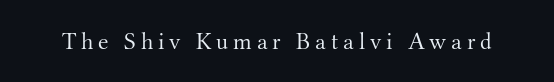
Q: Is the text bold? A: No.
Q: Is the text italic (slanted)? A: No, it is upright.
Q: Is the text underlined? A: No.
Q: Is the spacing between letters normal or unusually wide? A: Unusually wide.
